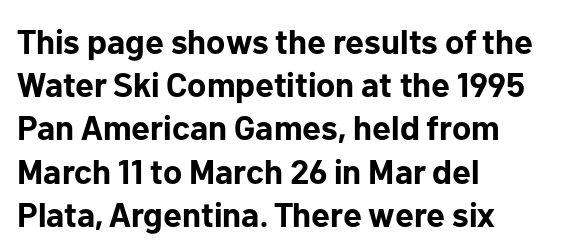
Inter-character spacing is left at the font's built-in metrics. Designer's note — italics off, roman on. Nope, no serifs anywhere on these letters. Glance below the letters and you will spot only blank space. Is there much room between lines? A standard amount, neither cramped nor airy. Proportional: the letters do not fall into vertical columns.
